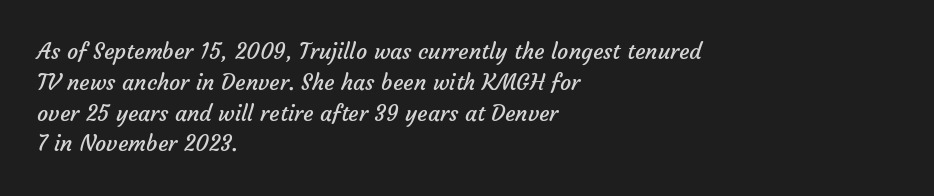
Glance below the letters and you will spot only blank space. Vertical spacing — default. Spacing between characters is what you'd get straight out of the box. Does the copy run flush right? No — it runs flush left. The typeface has the unassuming heft of standard copy or less.
